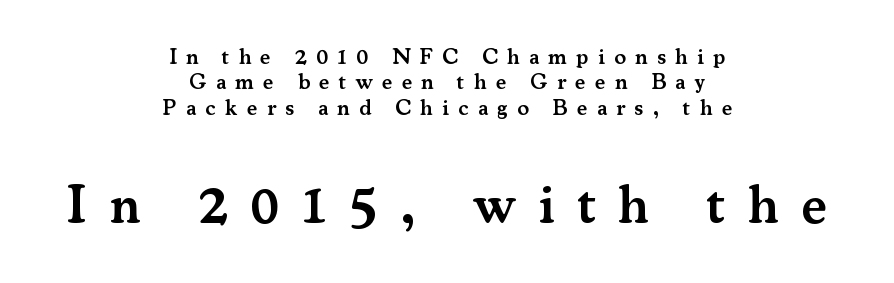
The image shows 54 px semibold serif type, upright; set centered, tight line spacing (1.15x), unusually wide letter spacing (+0.42 em), not underlined; the second (bottom) block is 2.45x larger; medium stroke contrast and a small x-height.
